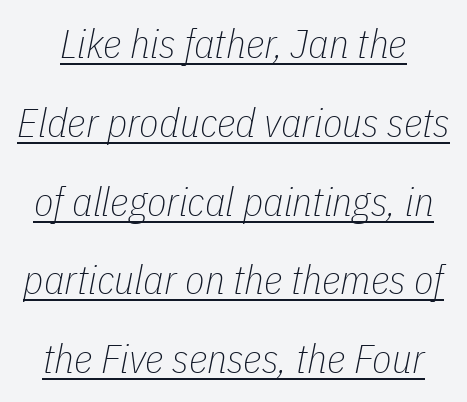
Q: Is the text bold? A: No.
Q: Is the text italic (slanted)? A: Yes, it leans right by about 11 degrees.
Q: Is the text underlined? A: Yes.
Q: Is the spacing between letters normal or unusually wide? A: Normal.
Q: Is the spacing between lines tight, normal or loose? A: Loose.
Q: Width (condensed, normal, or wide)? A: Condensed.
Q: Stroke contrast? A: Low.
Q: x-height? A: Medium.
Q: Monospaced? A: No.
